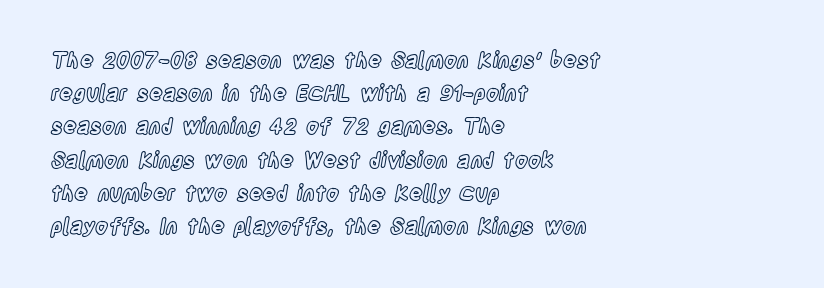
{"underline": "no", "align": "left", "line_spacing": "normal", "line_spacing_ratio": 1.58, "letter_spacing": "normal", "letter_spacing_em": 0.0, "glyph_px": 21}
